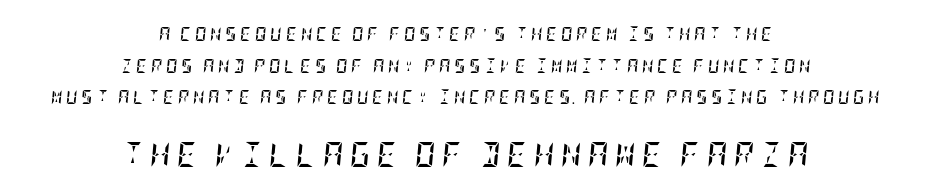
Descenders are the only things crossing below the line. Strokes here are thick enough to call this a true bold. Substantial extra tracking has been applied to these lines. Caption: upper text group reduced, lower text group enlarged.
